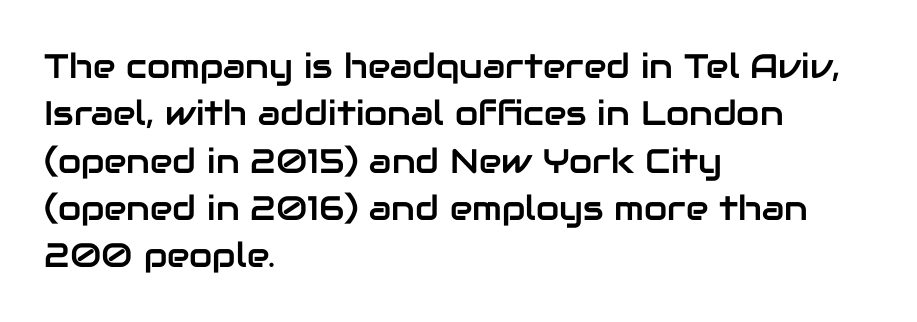
Q: Is the text italic (slanted)? A: No, it is upright.
Q: Is the typeface a serif or a sans-serif typeface? A: Sans-serif.
Q: Is the text underlined? A: No.
Q: How is the paragraph aligned? A: Left-aligned.
Q: Is the spacing between letters normal or unusually wide? A: Normal.
Q: Is the spacing between lines tight, normal or loose? A: Normal.
Q: Width (condensed, normal, or wide)? A: Normal.
Q: Stroke contrast? A: Low.
Q: x-height? A: Medium.
Q: Monospaced? A: No.
